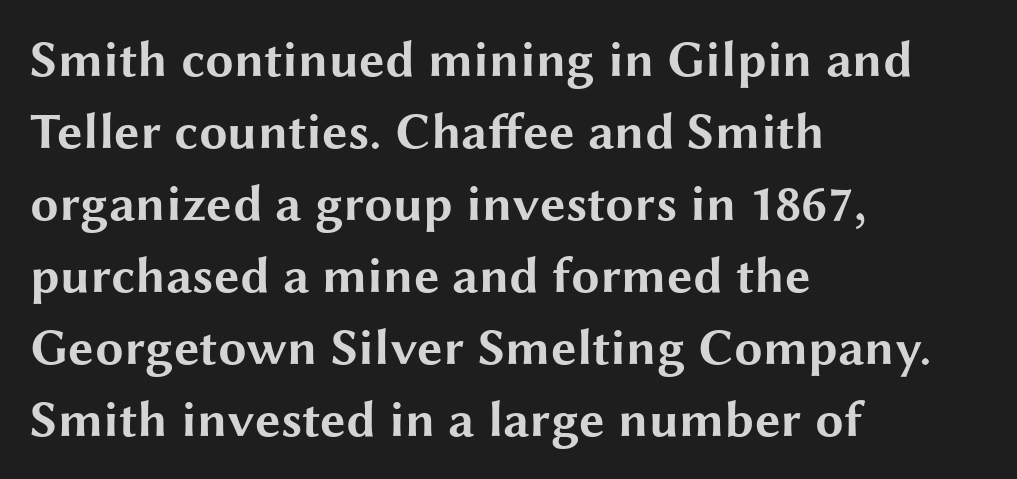
The image shows 51 px bold, wide sans-serif type, upright; set left-aligned, normal line spacing (1.41x), normal letter spacing, not underlined; medium stroke contrast and a medium x-height.
